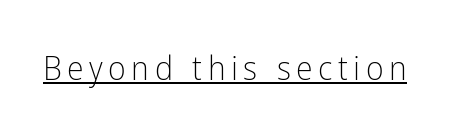
Every word sits above its own underline. The passage shown is typed in a proportional face where columns would drift. The weight would be labelled regular, book, light, or lighter still. The designer went with a sans here, leaving each stem footless.
